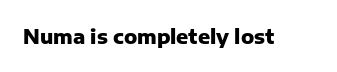
The image shows 20 px bold type, upright; set normal letter spacing, not underlined.
